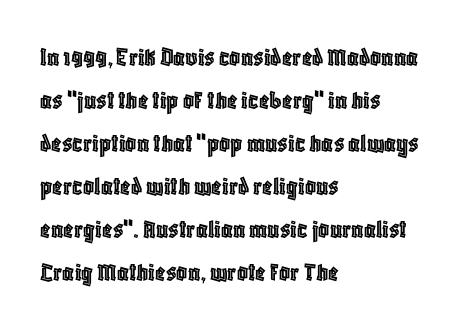
{"italic": "no", "underline": "no", "align": "left", "line_spacing": "normal", "line_spacing_ratio": 1.59, "letter_spacing": "normal", "letter_spacing_em": 0.0, "glyph_px": 27}
